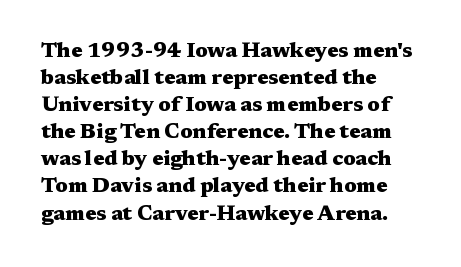
The space directly below the letters is spotless. In terms of leading, this rendering sits right in the middle. Notice how the stems are strictly vertical — no italics here. Honestly, the letter spacing is just normal — you wouldn't notice it. Typesetter's note: full bold, strokes at maximum text heaviness.
